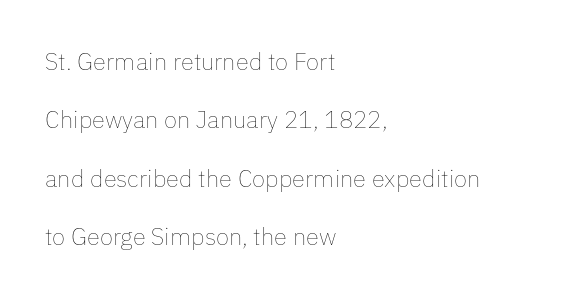
Q: Is the text bold? A: No.
Q: Is the text italic (slanted)? A: No, it is upright.
Q: Is the text underlined? A: No.
Q: How is the paragraph aligned? A: Left-aligned.
Q: Is the spacing between letters normal or unusually wide? A: Normal.
Q: Is the spacing between lines tight, normal or loose? A: Loose.
